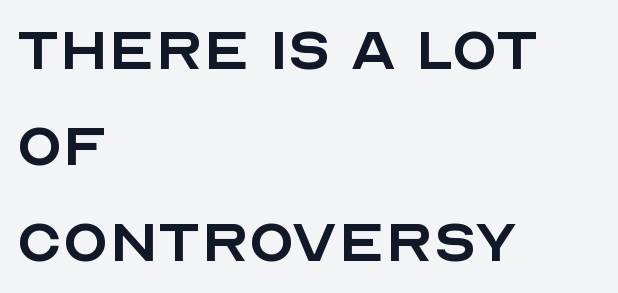
A quiet, ordinary-to-light weight characterises the typeface. Is there much room between lines? A standard amount, neither cramped nor airy. Posture: straight, roman, zero tilt. Do the characters align in a grid? No, the font is proportional. The string is rendered with underlining switched off.
